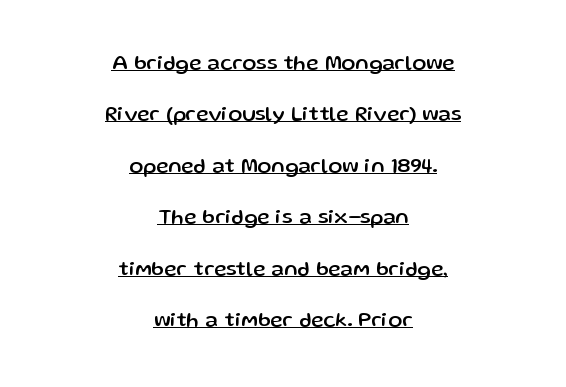
The image shows 21 px text type, upright; set centered, loose line spacing (2.45x), normal letter spacing, underlined.
